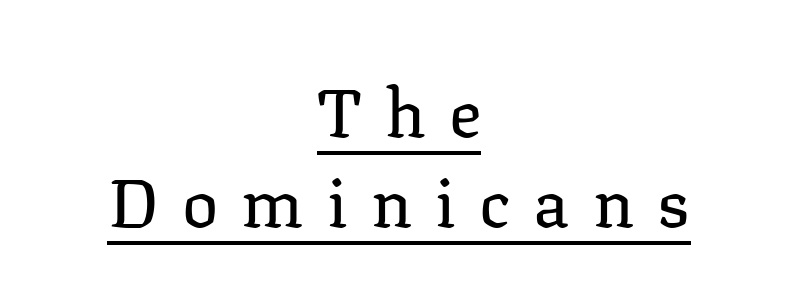
The image shows 68 px regular-weight serif type, upright; set centered, normal line spacing (1.32x), unusually wide letter spacing (+0.34 em), underlined; low stroke contrast and a medium x-height.
